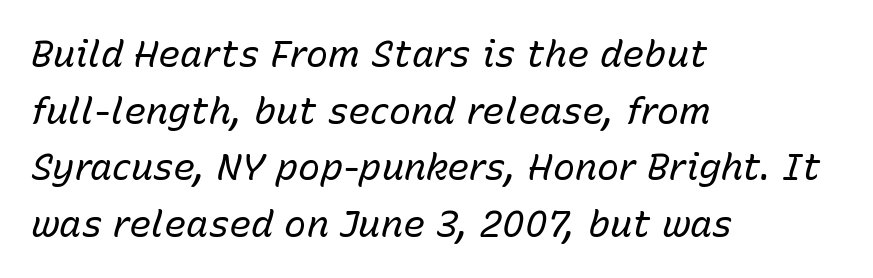
Stroke thickness stays within the range of a standard reading face or lighter. What's the leading like? Ordinary, nothing unusual. Visually the block forms a straight wall on the left and a jagged coastline on the right. The specimen reads as italic at a glance. Any mark beneath the type? The region is blank. The passage shown is typed in a proportional face where columns would drift.
